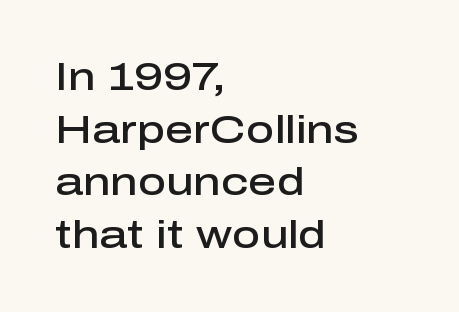
Q: Is the text bold? A: Semi-bold.
Q: Is the text italic (slanted)? A: No, it is upright.
Q: Is the typeface a serif or a sans-serif typeface? A: Sans-serif.
Q: Is the text underlined? A: No.
Q: How is the paragraph aligned? A: Left-aligned.
Q: Is the spacing between letters normal or unusually wide? A: Normal.
Q: Is the spacing between lines tight, normal or loose? A: Normal.
Q: Width (condensed, normal, or wide)? A: Normal.
Q: Stroke contrast? A: Low.
Q: x-height? A: Medium.
Q: Monospaced? A: No.
